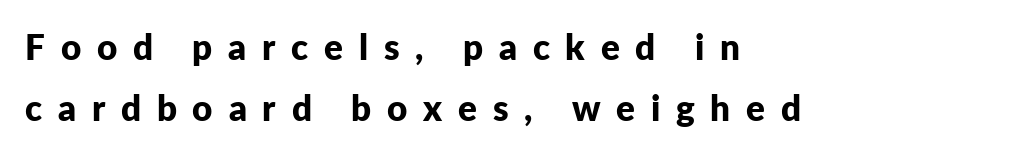
These lines were composed using upright roman letters. Is this a sans? Yes — the strokes have no serifs. The foot of each line stays bare and open. Glyph-to-glyph distance is far greater than everyday printed text.
